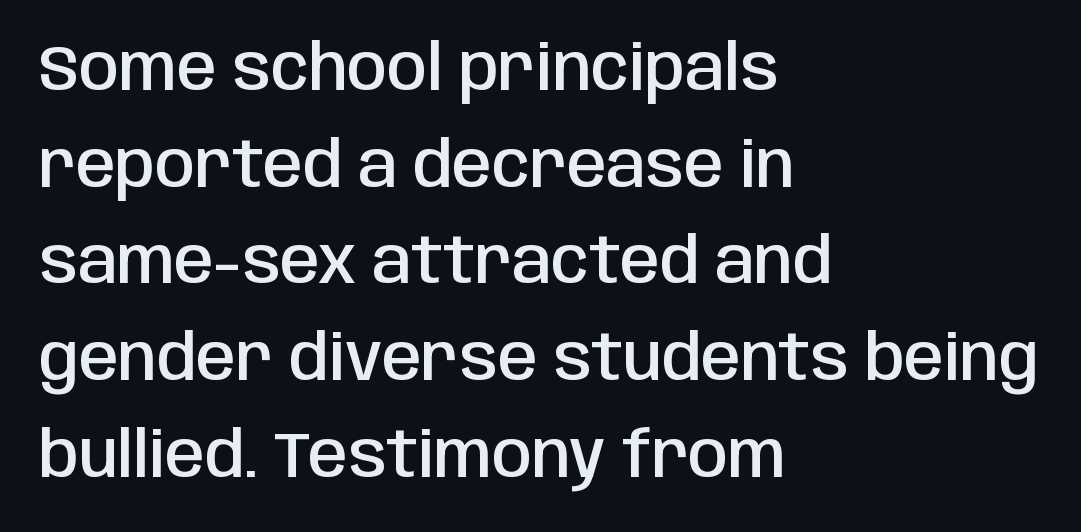
Type style note: lacks serifs. Glyph-to-glyph distance matches everyday printed text. The words here are not underlined. In CSS terms this would be text-align: left. Line spacing here is normal.
